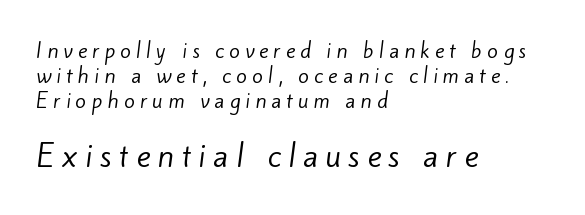
Q: Is the text bold? A: No.
Q: Is the typeface a serif or a sans-serif typeface? A: Sans-serif.
Q: Is the text underlined? A: No.
Q: How is the paragraph aligned? A: Left-aligned.
Q: Is the spacing between letters normal or unusually wide? A: Unusually wide.
Q: Which block of text is set in a larger size, the first (top) or the second (bottom)? A: The second (bottom) one.
Q: Width (condensed, normal, or wide)? A: Normal.
Q: Stroke contrast? A: Low.
Q: x-height? A: Small.
Q: Monospaced? A: No.
